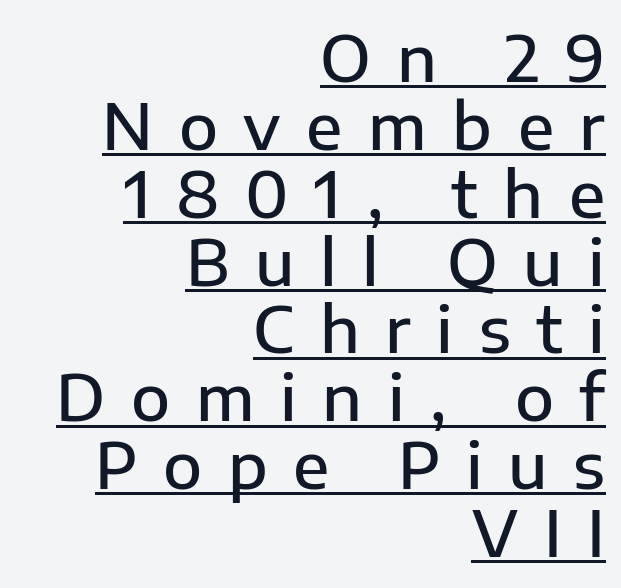
{"serif": "no", "italic": "no", "bold": "semi", "weight": "semibold", "width": "normal", "stroke_contrast": "low", "x_height": "medium", "monospaced": "no", "underline": "yes", "align": "right", "line_spacing": "tight", "line_spacing_ratio": 1.06, "letter_spacing": "wide", "letter_spacing_em": 0.4, "glyph_px": 64}
